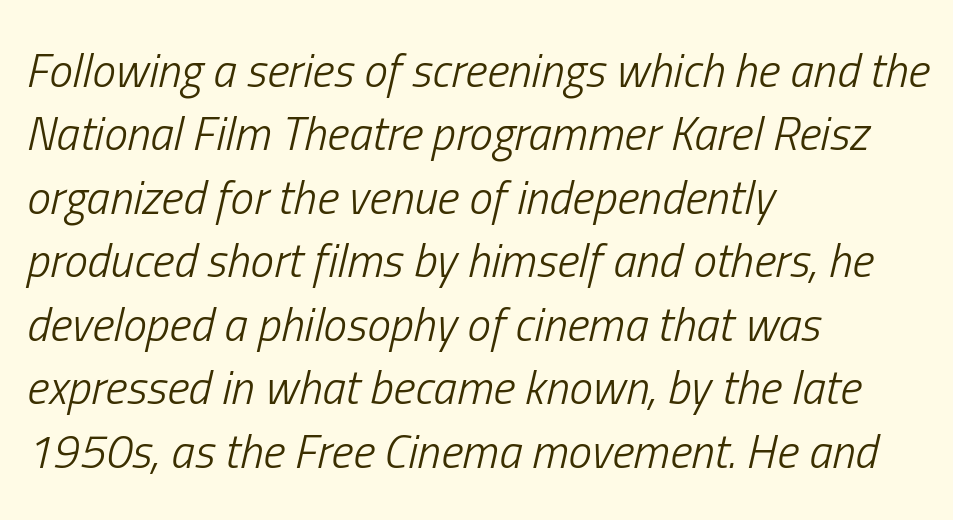
{"italic": "yes", "lean": "right", "slant_degrees": 13, "bold": "no", "weight": "light", "width": "condensed", "stroke_contrast": "low", "x_height": "medium", "monospaced": "no", "underline": "no", "align": "left", "line_spacing": "normal", "line_spacing_ratio": 1.35, "letter_spacing": "normal", "letter_spacing_em": 0.0, "glyph_px": 47}
